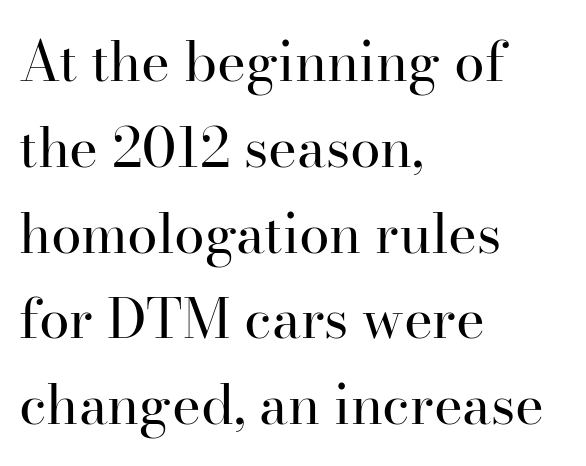
The image shows 55 px regular-weight serif type, upright; set left-aligned, normal line spacing (1.56x), normal letter spacing, not underlined; high stroke contrast and a small x-height.
